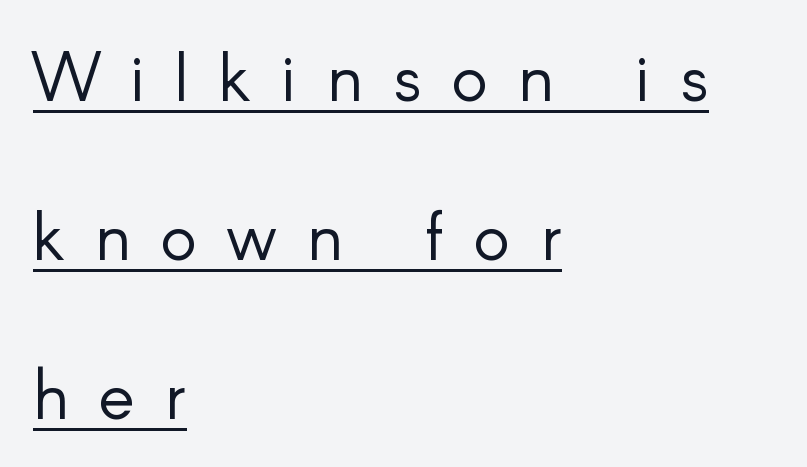
Q: Is the text bold? A: No.
Q: Is the text italic (slanted)? A: No, it is upright.
Q: Is the typeface a serif or a sans-serif typeface? A: Sans-serif.
Q: Is the text underlined? A: Yes.
Q: How is the paragraph aligned? A: Left-aligned.
Q: Is the spacing between letters normal or unusually wide? A: Unusually wide.
Q: Is the spacing between lines tight, normal or loose? A: Loose.
Q: Width (condensed, normal, or wide)? A: Normal.
Q: Stroke contrast? A: Low.
Q: x-height? A: Small.
Q: Monospaced? A: No.
